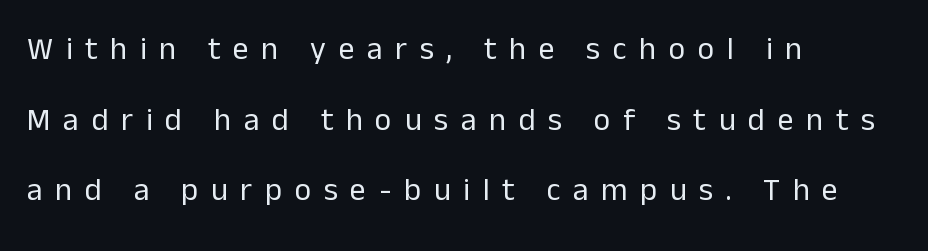
{"serif": "no", "italic": "no", "bold": "no", "weight": "regular", "width": "normal", "stroke_contrast": "low", "x_height": "medium", "monospaced": "no", "underline": "no", "align": "left", "line_spacing": "loose", "line_spacing_ratio": 2.21, "letter_spacing": "wide", "letter_spacing_em": 0.39, "glyph_px": 32}
